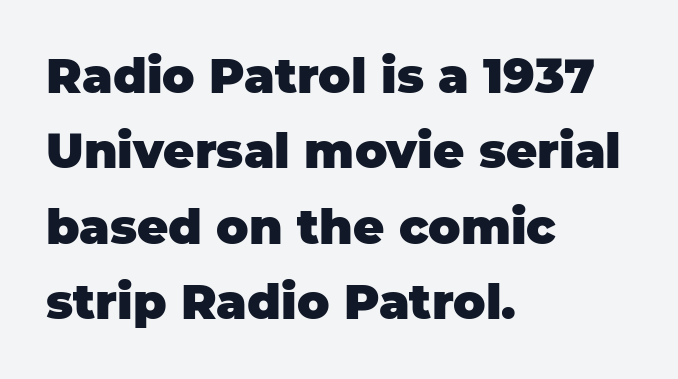
{"serif": "no", "italic": "no", "bold": "yes", "weight": "heavy", "width": "normal", "stroke_contrast": "low", "x_height": "large", "monospaced": "no", "underline": "no", "align": "left", "line_spacing": "normal", "line_spacing_ratio": 1.57, "letter_spacing": "normal", "letter_spacing_em": 0.0, "glyph_px": 48}
